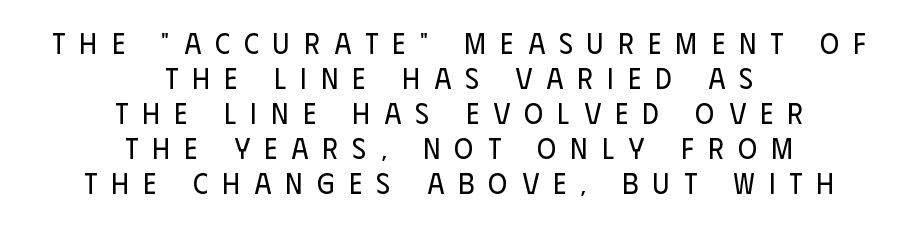
Q: Is the text bold? A: No.
Q: Is the text italic (slanted)? A: No, it is upright.
Q: Is the typeface a serif or a sans-serif typeface? A: Sans-serif.
Q: Is the text underlined? A: No.
Q: How is the paragraph aligned? A: Centered.
Q: Is the spacing between letters normal or unusually wide? A: Unusually wide.
Q: Width (condensed, normal, or wide)? A: Condensed.
Q: Stroke contrast? A: Low.
Q: x-height? A: Large.
Q: Monospaced? A: No.
